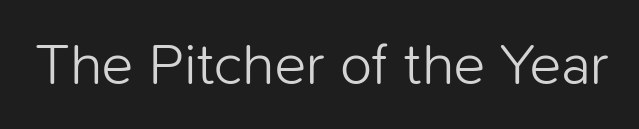
Q: Is the text bold? A: No.
Q: Is the text italic (slanted)? A: No, it is upright.
Q: Is the typeface a serif or a sans-serif typeface? A: Sans-serif.
Q: Is the text underlined? A: No.
Q: Is the spacing between letters normal or unusually wide? A: Normal.
Q: Width (condensed, normal, or wide)? A: Normal.
Q: Stroke contrast? A: Low.
Q: x-height? A: Medium.
Q: Monospaced? A: No.
